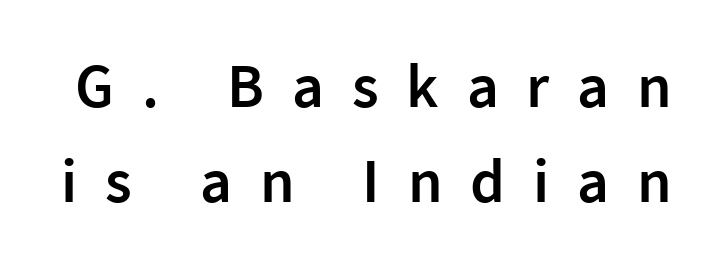
No italicization has been applied; the sample stays upright. The passage shown stacks its lines at a standard gap. The strip under each line holds only bare page. Observe the absence of serifs on each vertical stroke in this sample. Caption: semibold face, moderately heavy strokes. The face used here is rendered with a markedly widened letterfit.
